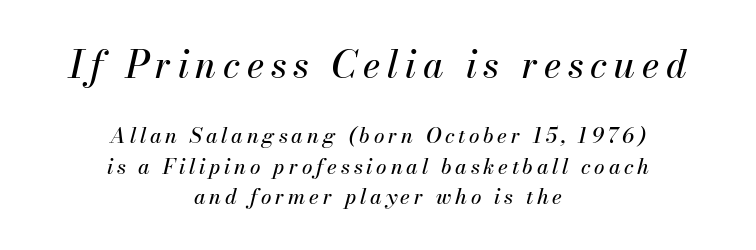
Q: Is the text italic (slanted)? A: Yes, it leans right by about 13 degrees.
Q: Is the text underlined? A: No.
Q: How is the paragraph aligned? A: Centered.
Q: Is the spacing between lines tight, normal or loose? A: Normal.
Q: Which block of text is set in a larger size, the first (top) or the second (bottom)? A: The first (top) one.
Q: Width (condensed, normal, or wide)? A: Normal.
Q: Stroke contrast? A: Medium.
Q: x-height? A: Small.
Q: Monospaced? A: No.
